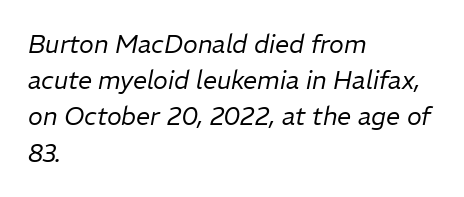
The type is set solid horizontally, with unmodified tracking. Horizontally, the lines are justified to the leading edge only. Just letters on the line, the space beneath them empty. Heft: none added — not bold.
